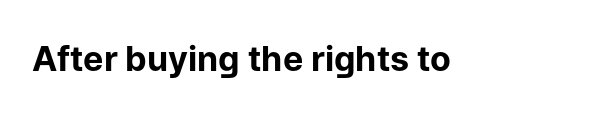
The letters advance in unequal steps, a hallmark of proportional type. The font's upright variant was chosen for this text. Every letter is thick-stroked: bold, no question. Decoration check: the copy has no underline.
